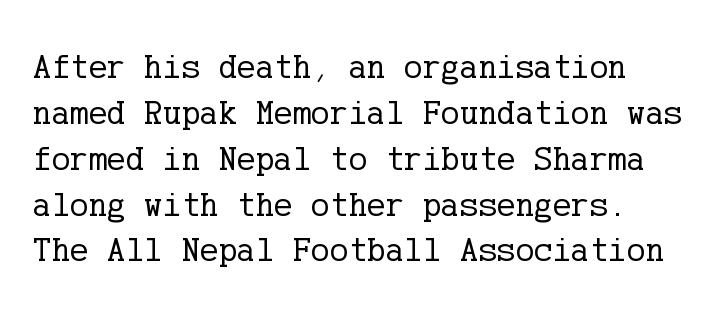
The image shows 35 px regular-weight serif type, upright; set normal line spacing (1.31x), normal letter spacing, not underlined; low stroke contrast and a medium x-height.
